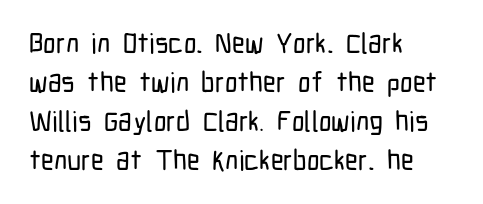
Q: Is the text italic (slanted)? A: No, it is upright.
Q: Is the typeface a serif or a sans-serif typeface? A: Sans-serif.
Q: Is the text underlined? A: No.
Q: How is the paragraph aligned? A: Left-aligned.
Q: Is the spacing between letters normal or unusually wide? A: Normal.
Q: Is the spacing between lines tight, normal or loose? A: Normal.
Q: Width (condensed, normal, or wide)? A: Condensed.
Q: Stroke contrast? A: Low.
Q: x-height? A: Medium.
Q: Monospaced? A: No.
